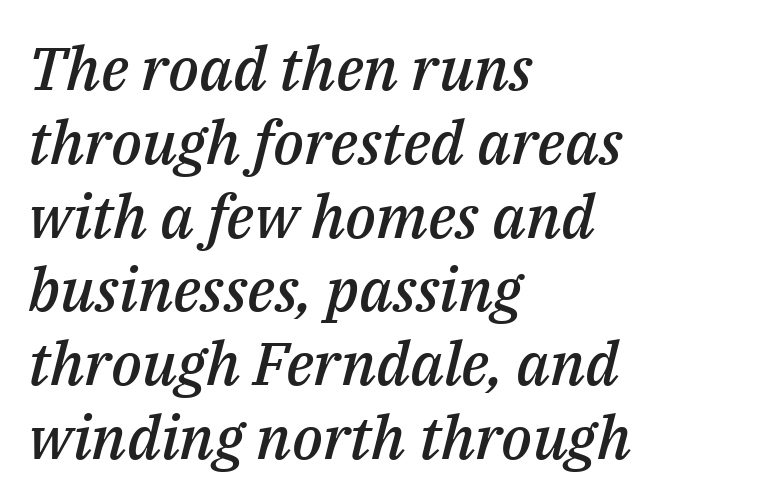
The setting favours the left margin, as ordinary paragraphs usually do. Descenders hang freely into open space. The letters advance in unequal steps, a hallmark of proportional type. The passage shown leans; its letterforms are oblique. Short note: letters normally spaced.
